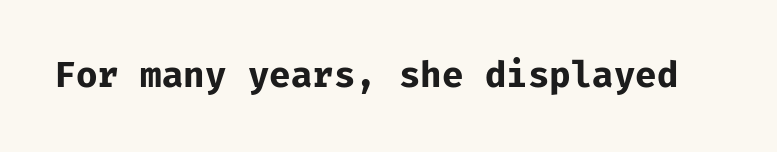
The passage shown is typed in a monospace face where columns stay perfectly aligned. Serifs: no, the terminals of the letterforms are clean. The face used here has the dense, thick strokes of a bold. A typesetter would call this zero additional tracking. Just letters on the line, the space beneath them empty. Unlike italic type, these characters show no tilt at all.
